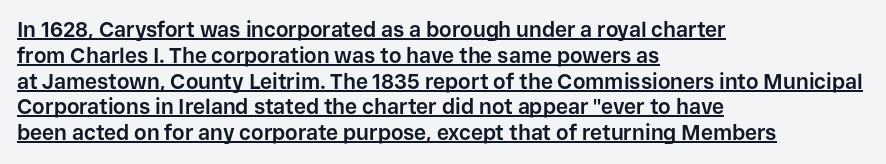
The rendering uses the underline text-decoration. Here the glyphs are tracked normally, forming tight word shapes. The face used here has the dense, thick strokes of a bold. Do the letters lean? They stand straight. Leftover space on each line is placed entirely after the last word.
